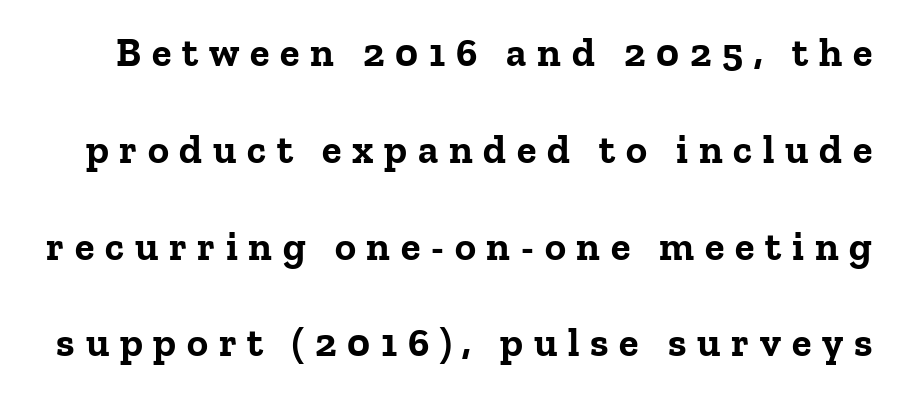
Q: Is the text bold? A: Yes.
Q: Is the text italic (slanted)? A: No, it is upright.
Q: Is the typeface a serif or a sans-serif typeface? A: Serif.
Q: Is the text underlined? A: No.
Q: Is the spacing between letters normal or unusually wide? A: Unusually wide.
Q: Is the spacing between lines tight, normal or loose? A: Loose.
Q: Width (condensed, normal, or wide)? A: Normal.
Q: Stroke contrast? A: Low.
Q: x-height? A: Medium.
Q: Monospaced? A: No.
